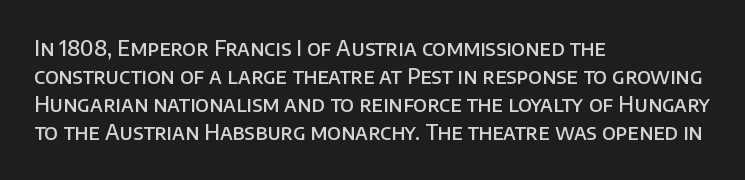
The image shows 21 px text type, upright; set left-aligned, normal line spacing (1.34x), normal letter spacing, not underlined.
